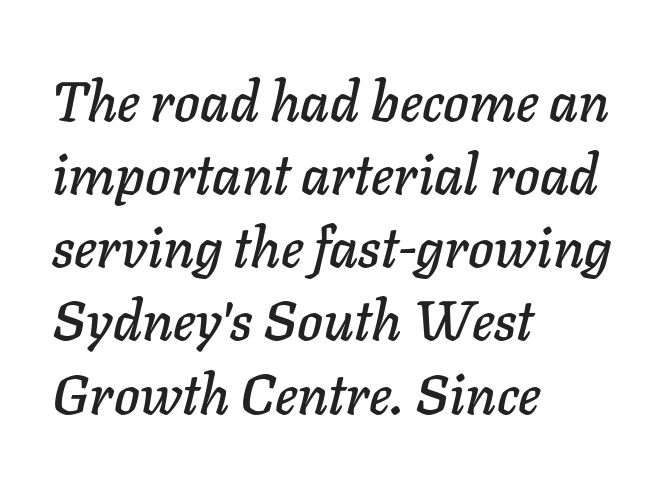
Does extra space separate the letters? No, they use regular spacing. The words here are not underlined. Notice how the stems are inclined rather than vertical — that's the hallmark of italics. Does the leading feel generous? No, just average.
